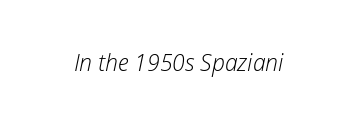
The image shows 23 px text type, italic (leaning right); set normal letter spacing, not underlined.
